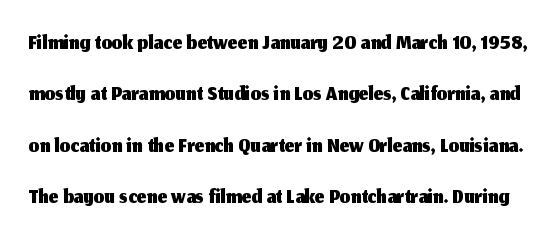
The image shows 34 px sans-serif type, upright; set normal line spacing (1.51x), normal letter spacing, not underlined; medium stroke contrast and a medium x-height.
